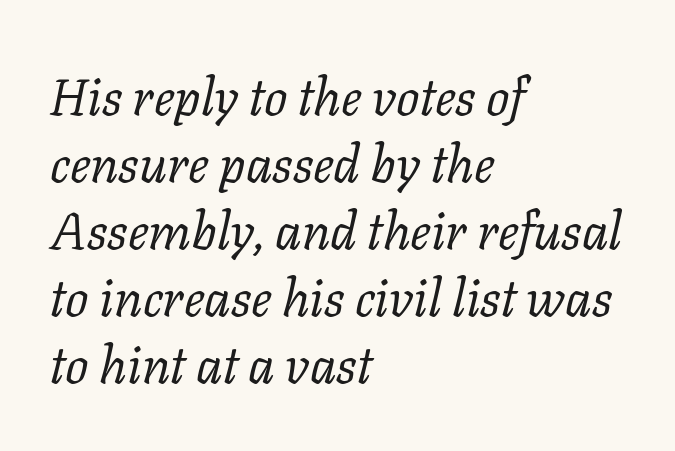
Q: Is the text bold? A: No.
Q: Is the text italic (slanted)? A: Yes, it leans right by about 11 degrees.
Q: Is the typeface a serif or a sans-serif typeface? A: Serif.
Q: Is the text underlined? A: No.
Q: How is the paragraph aligned? A: Left-aligned.
Q: Is the spacing between letters normal or unusually wide? A: Normal.
Q: Is the spacing between lines tight, normal or loose? A: Normal.
Q: Width (condensed, normal, or wide)? A: Normal.
Q: Stroke contrast? A: Low.
Q: x-height? A: Medium.
Q: Monospaced? A: No.
